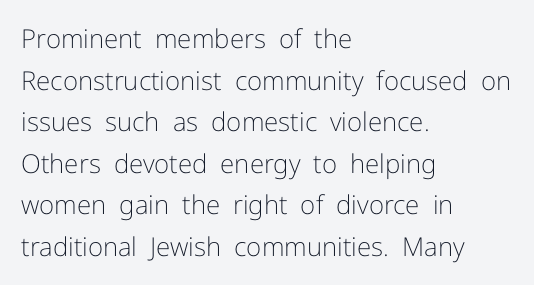
Q: Is the text bold? A: No.
Q: Is the text italic (slanted)? A: No, it is upright.
Q: Is the text underlined? A: No.
Q: How is the paragraph aligned? A: Left-aligned.
Q: Is the spacing between letters normal or unusually wide? A: Normal.
Q: Is the spacing between lines tight, normal or loose? A: Normal.
